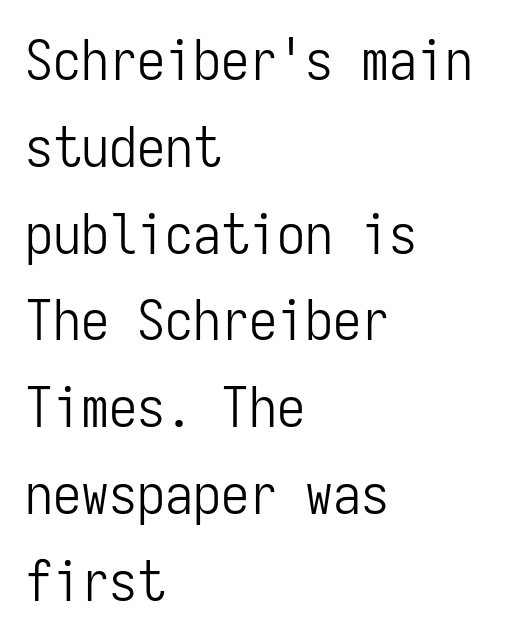
Reading down the block, your eye returns to a fixed left position each line. Lines of text with bare space underneath. A typesetter would call this monospace, since all characters share one set width. Stroke terminals: plain, sans-serif.
